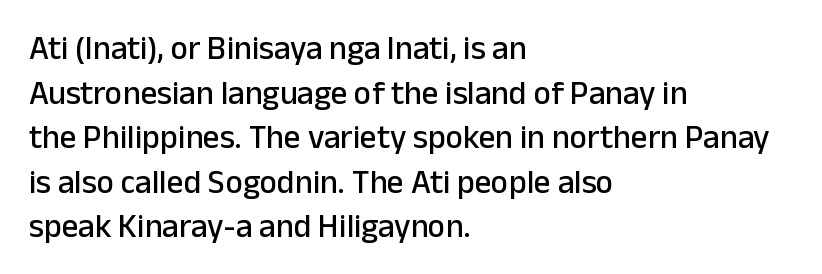
Descenders are the only things crossing below the line. These lines sit exactly where default settings would place them. Check where the strokes stop: nothing finishes them off — pure sans. Reading down the block, your eye returns to a fixed left position each line. This is roman type, the default non-slanted kind. Caption: standard tracking, unaltered.
